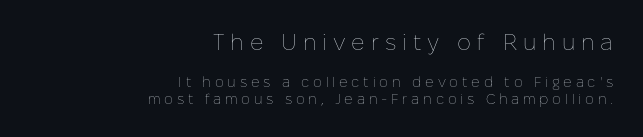
The image shows 22 px text type, upright; set right-aligned, line spacing 1.2x, unusually wide letter spacing (+0.27 em), not underlined; the first (top) block is 1.57x larger.
